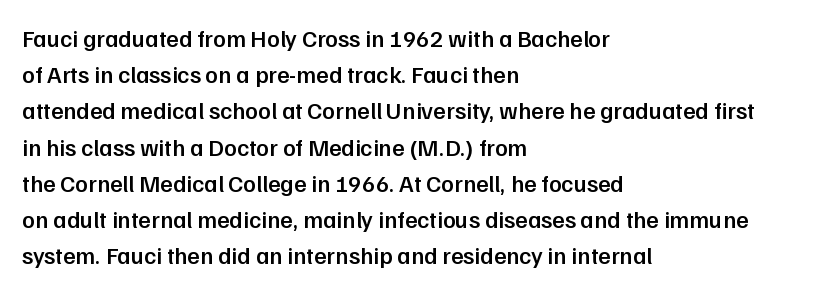
Quick note: not italic, upright. The baseline area is clear. Short and long lines alike share a common starting point at left. Students, observe: this is what conventionally led text looks like.
